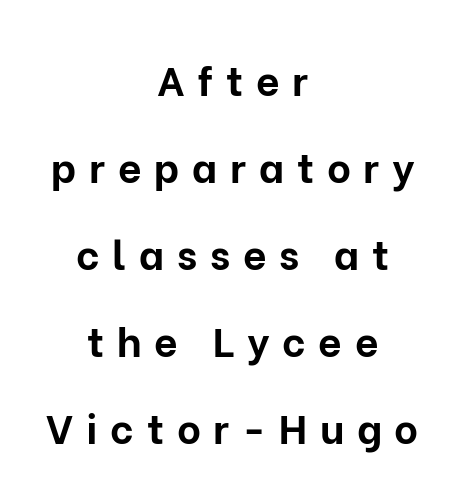
One glance says open: line gaps are wider than usual. A dark, heavy texture on the line: the type is bold. Compared with a flush-left layout, this one balances lines on the center instead. Has an underline been added? It has not. The face used here is a sans, in the tradition of grotesques and geometrics. Ascenders rise straight up at ninety degrees.
